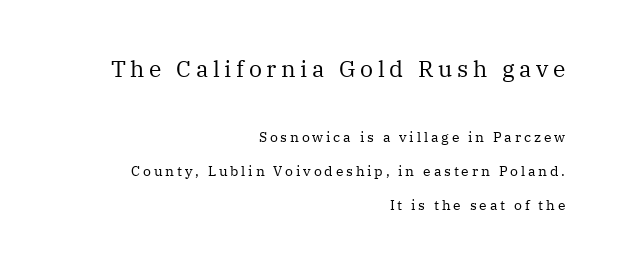
{"italic": "no", "bold": "no", "underline": "no", "align": "right", "line_spacing": "loose", "line_spacing_ratio": 2.42, "letter_spacing": "wide", "letter_spacing_em": 0.2, "larger_block": "first", "size_ratio": 1.64, "glyph_px": 23}
